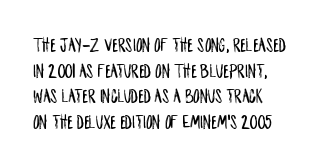
The image shows 20 px text type, upright; set left-aligned, normal line spacing (1.28x), normal letter spacing, not underlined.
